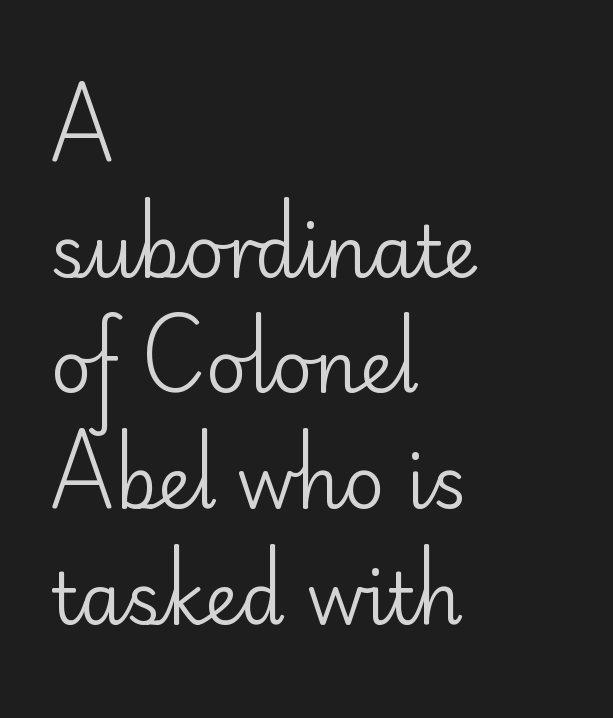
The image shows 71 px regular-weight sans-serif type, upright; set left-aligned, normal line spacing (1.63x), normal letter spacing, not underlined; low stroke contrast and a small x-height.
